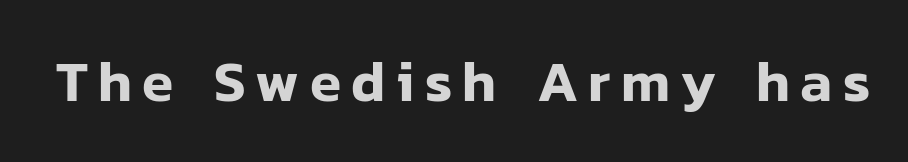
{"serif": "no", "italic": "no", "width": "normal", "stroke_contrast": "low", "x_height": "medium", "monospaced": "no", "underline": "no", "glyph_px": 57}
